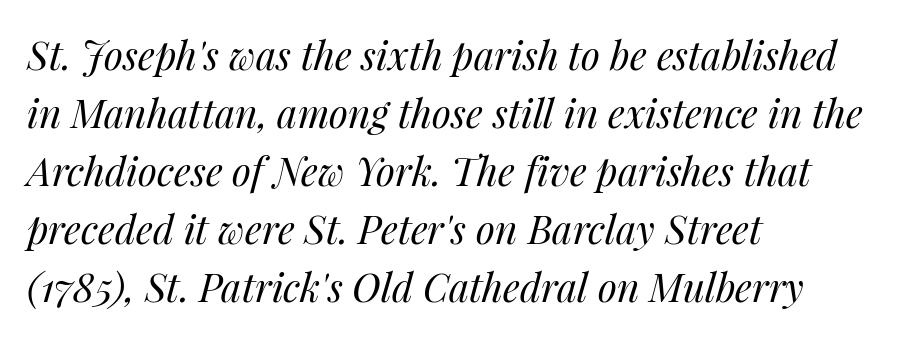
The image shows 39 px regular-weight type, italic (leaning right); set left-aligned, normal line spacing (1.49x), normal letter spacing, not underlined; medium stroke contrast and a medium x-height.
